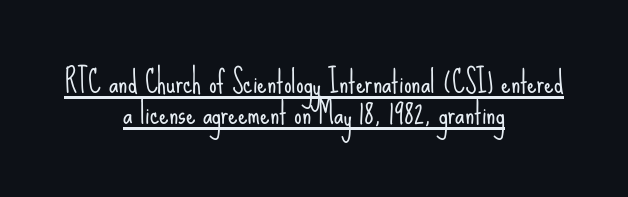
Q: Is the text bold? A: No.
Q: Is the text italic (slanted)? A: No, it is upright.
Q: Is the typeface a serif or a sans-serif typeface? A: Sans-serif.
Q: Is the text underlined? A: Yes.
Q: How is the paragraph aligned? A: Centered.
Q: Is the spacing between letters normal or unusually wide? A: Normal.
Q: Is the spacing between lines tight, normal or loose? A: Tight.
Q: Width (condensed, normal, or wide)? A: Condensed.
Q: Stroke contrast? A: Low.
Q: x-height? A: Small.
Q: Monospaced? A: No.
